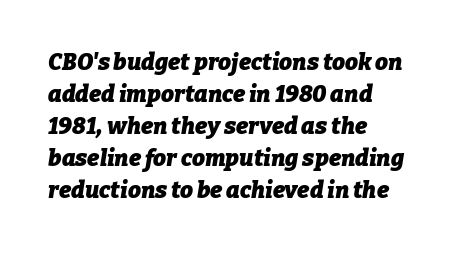
Q: Is the text bold? A: Yes.
Q: Is the text italic (slanted)? A: Yes, it leans right by about 9 degrees.
Q: Is the text underlined? A: No.
Q: How is the paragraph aligned? A: Left-aligned.
Q: Is the spacing between letters normal or unusually wide? A: Normal.
Q: Is the spacing between lines tight, normal or loose? A: Normal.
